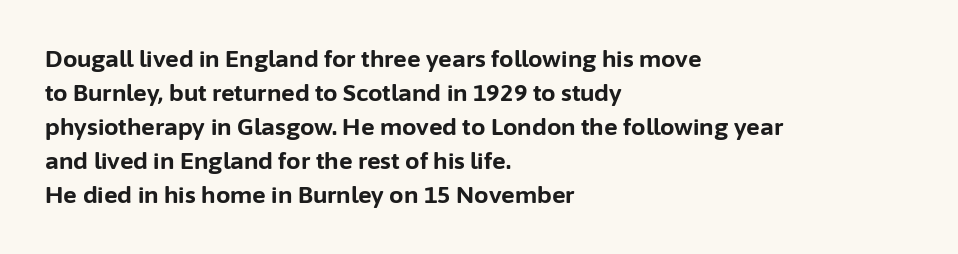
Q: Is the text bold? A: Yes.
Q: Is the text italic (slanted)? A: No, it is upright.
Q: Is the text underlined? A: No.
Q: How is the paragraph aligned? A: Left-aligned.
Q: Is the spacing between letters normal or unusually wide? A: Normal.
Q: Is the spacing between lines tight, normal or loose? A: Normal.
